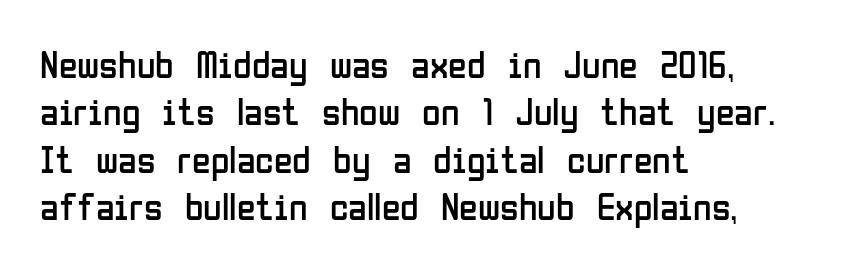
The image shows 38 px regular-weight, condensed sans-serif type, upright; set left-aligned, normal line spacing (1.25x), normal letter spacing, not underlined; low stroke contrast and a medium x-height.
